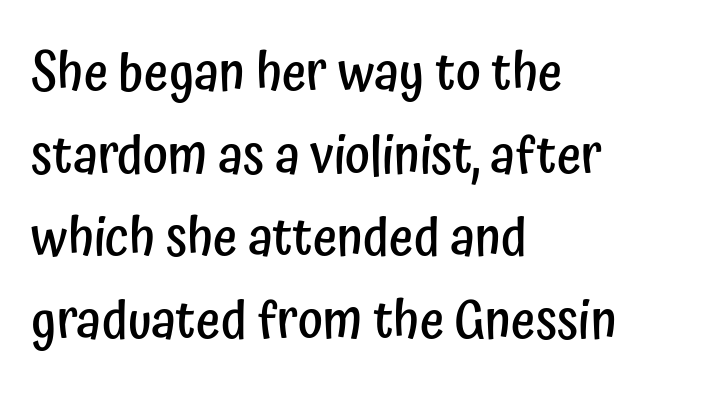
{"serif": "no", "italic": "no", "bold": "semi", "weight": "semibold", "width": "condensed", "stroke_contrast": "low", "x_height": "medium", "monospaced": "no", "underline": "no", "align": "left", "line_spacing": "normal", "line_spacing_ratio": 1.56, "letter_spacing": "normal", "letter_spacing_em": 0.0, "glyph_px": 53}
